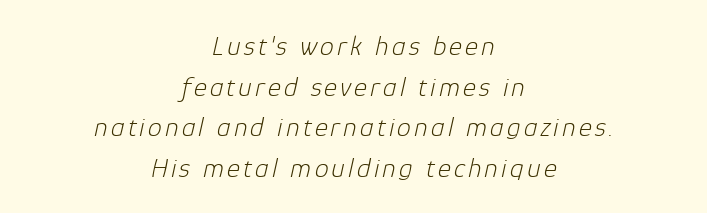
The lines sit at an ordinary, default distance from one another. Nothing heavy about these letters — not bold at all. A typesetter would call this proportional, since set widths differ per character. Each line is balanced around a shared central axis. In terms of posture, this sample is oblique. Nobody drew a line under any word here.
